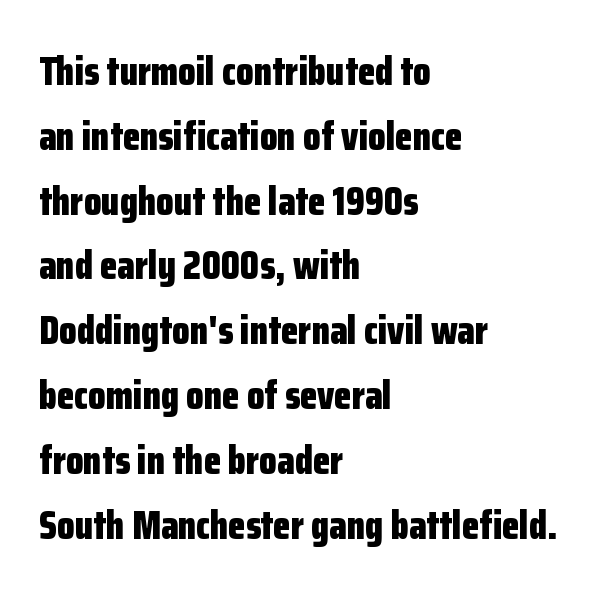
{"serif": "no", "italic": "no", "bold": "yes", "weight": "bold", "width": "condensed", "stroke_contrast": "low", "x_height": "medium", "monospaced": "no", "underline": "no", "align": "left", "line_spacing": "normal", "line_spacing_ratio": 1.62, "letter_spacing": "normal", "letter_spacing_em": 0.0, "glyph_px": 40}
